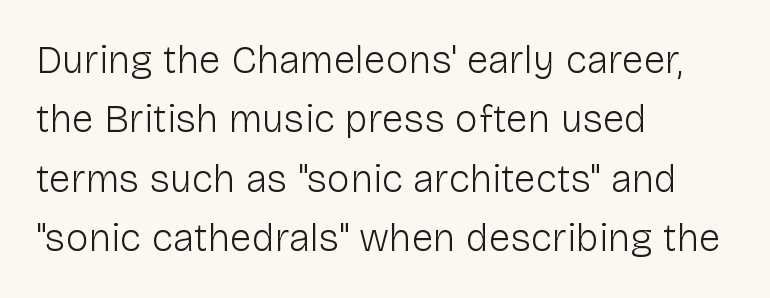
The image shows 39 px light sans-serif type, upright; set left-aligned, normal line spacing (1.52x), normal letter spacing, not underlined; low stroke contrast and a medium x-height.
